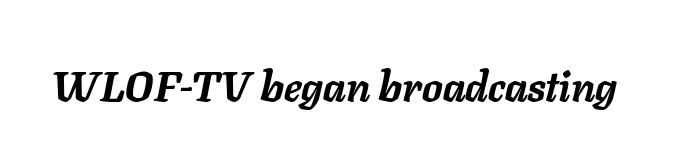
Q: Is the text bold? A: Yes.
Q: Is the text italic (slanted)? A: Yes, it leans right by about 11 degrees.
Q: Is the text underlined? A: No.
Q: Is the spacing between letters normal or unusually wide? A: Normal.
Q: Width (condensed, normal, or wide)? A: Normal.
Q: Stroke contrast? A: Low.
Q: x-height? A: Medium.
Q: Monospaced? A: No.
